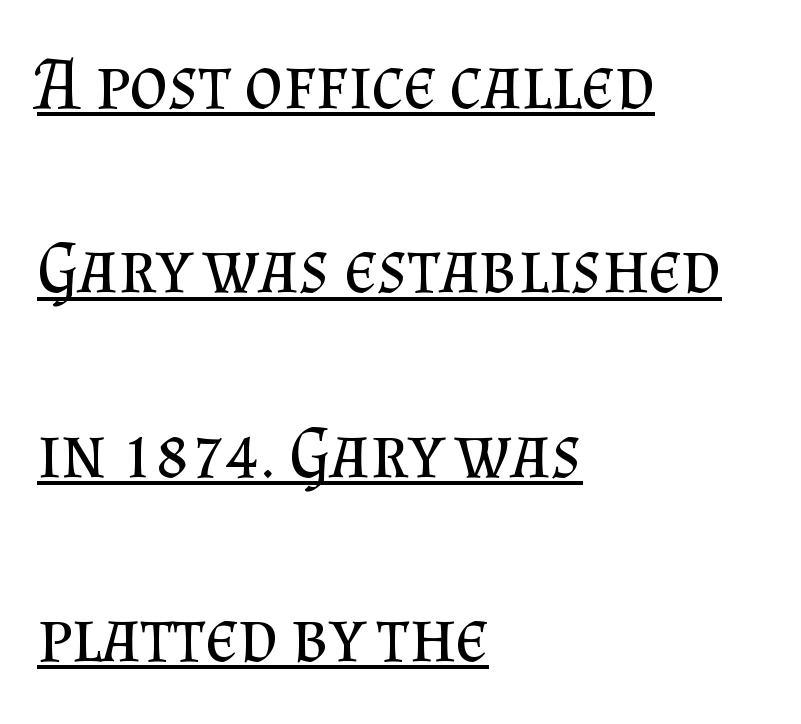
{"serif": "yes", "italic": "no", "bold": "no", "weight": "regular", "width": "normal", "stroke_contrast": "medium", "x_height": "small", "monospaced": "no", "underline": "yes", "align": "left", "line_spacing": "loose", "line_spacing_ratio": 2.49, "letter_spacing": "normal", "letter_spacing_em": 0.0, "glyph_px": 74}
